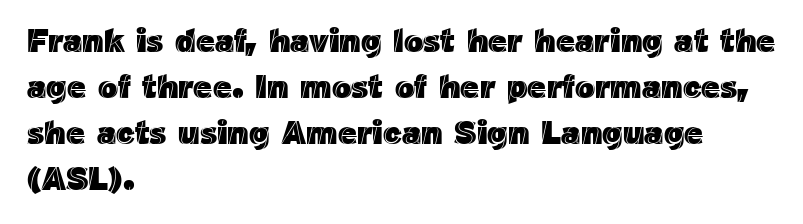
{"italic": "no", "width": "normal", "x_height": "medium", "monospaced": "no", "underline": "no", "align": "left", "line_spacing": "normal", "line_spacing_ratio": 1.39, "letter_spacing": "normal", "letter_spacing_em": 0.0, "glyph_px": 33}
